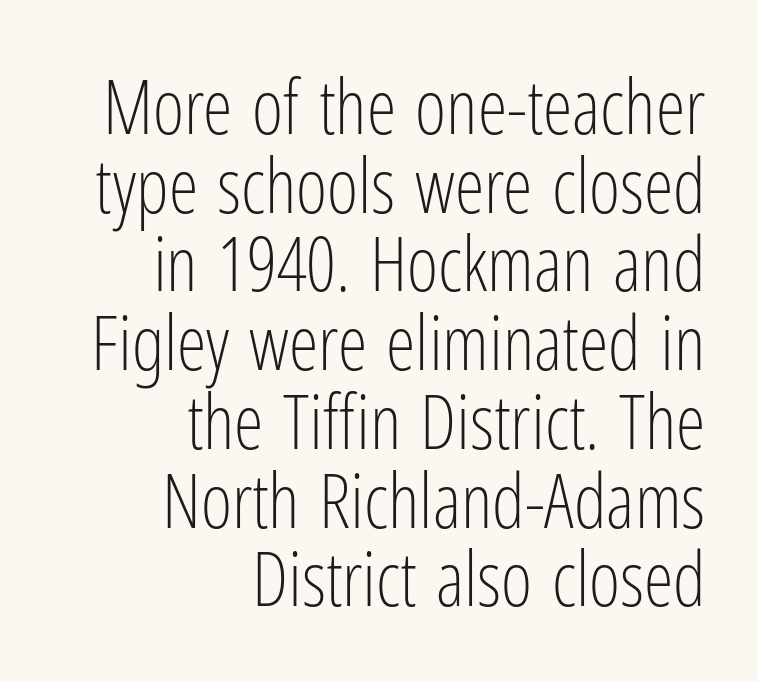
{"serif": "no", "italic": "no", "bold": "no", "weight": "light", "width": "condensed", "stroke_contrast": "low", "x_height": "medium", "monospaced": "no", "underline": "no", "align": "right", "line_spacing": "tight", "line_spacing_ratio": 1.05, "letter_spacing": "normal", "letter_spacing_em": 0.0, "glyph_px": 75}
